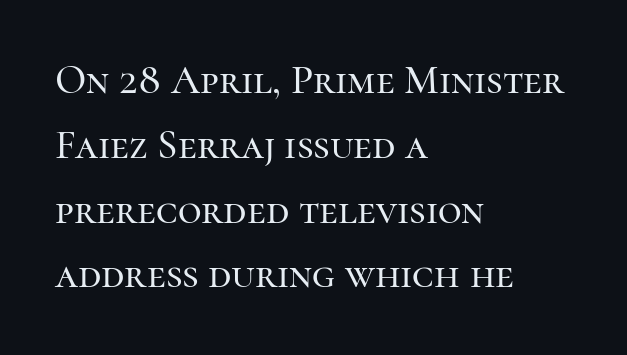
Character widths vary here, with narrow letters taking less room than wide ones. Does extra space separate the letters? No, they use regular spacing. Successive baselines arrive at the customary interval. The glyphs in this specimen are seriffed.
